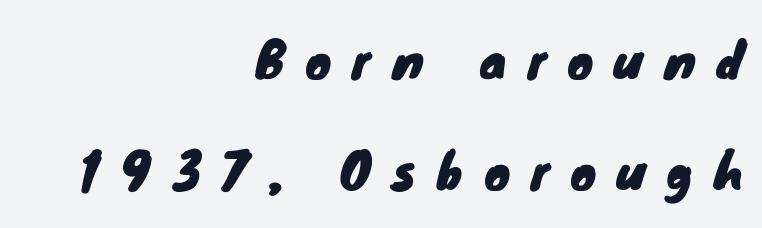
Line endings align vertically; line beginnings do not. The glyphs in this specimen are sans serif. Beneath every word, the page is bare. Horizontal bands of white between lines are thick stripes. Short note: letters widely spaced.
